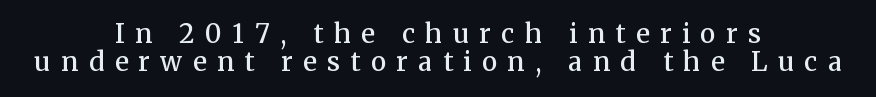
Slightly chunky letters — semibold, I'd say, not full bold. Regarding leading, the lines here are crowded together. Horizontally, the lines are justified to the midpoint only. This is the regular roman posture of the typeface. The gap between lines stays unmarked. These lines have a slow, spaced-out rhythm from letter to letter.
